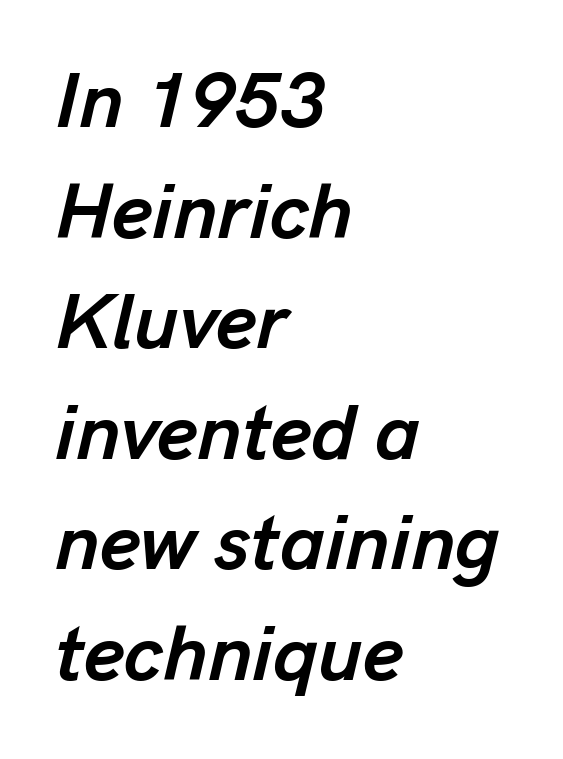
The image shows 79 px semibold type, italic (leaning right); set left-aligned, normal line spacing (1.4x), normal letter spacing, not underlined; low stroke contrast and a medium x-height.
